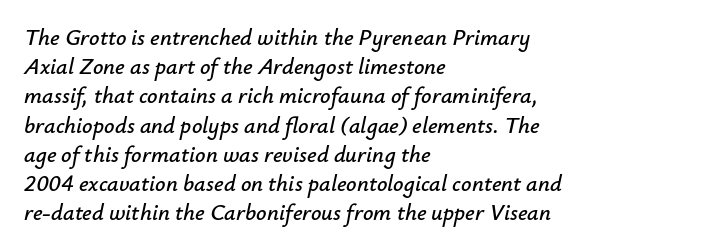
Visually the block forms a straight wall on the left and a jagged coastline on the right. Spacing between characters is what you'd get straight out of the box. There's an unmistakable incline to the writing here. Has an underline been added? It has not.
